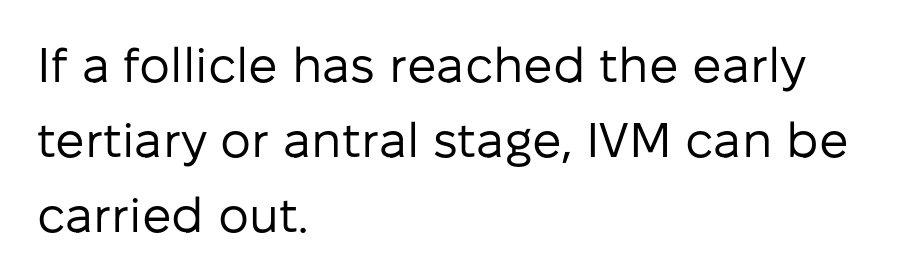
Decoration check: the copy has no underline. The weight tops out at a normal text grade. Short note: letters normally spaced. Posture: straight, roman, zero tilt.
